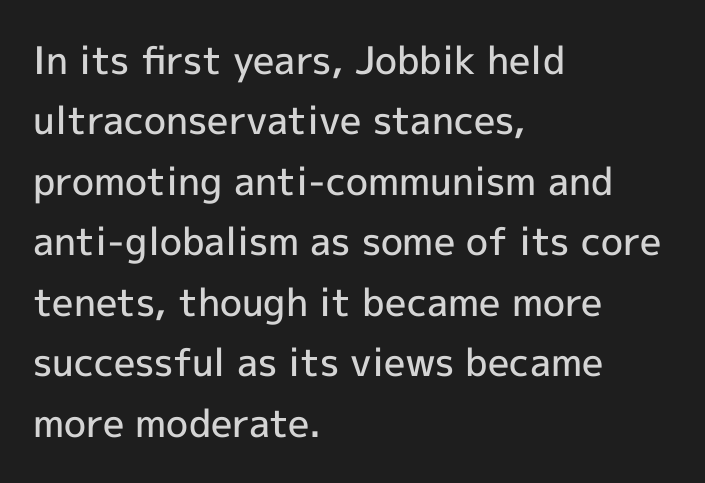
The image shows 38 px semibold sans-serif type, upright; set left-aligned, normal line spacing (1.59x), normal letter spacing, not underlined; a medium x-height.
